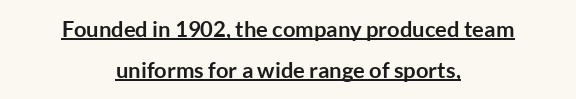
{"italic": "no", "bold": "yes", "underline": "yes", "align": "center", "line_spacing_ratio": 1.87, "letter_spacing": "normal", "letter_spacing_em": 0.0, "glyph_px": 22}
